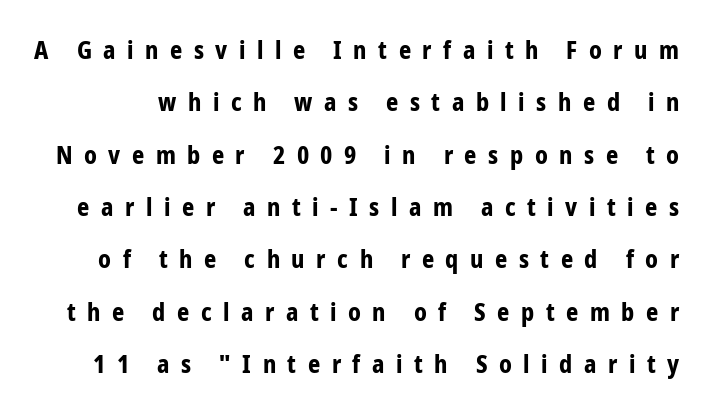
Q: Is the text bold? A: Yes.
Q: Is the text italic (slanted)? A: No, it is upright.
Q: Is the text underlined? A: No.
Q: Is the spacing between letters normal or unusually wide? A: Unusually wide.
Q: Is the spacing between lines tight, normal or loose? A: Loose.
